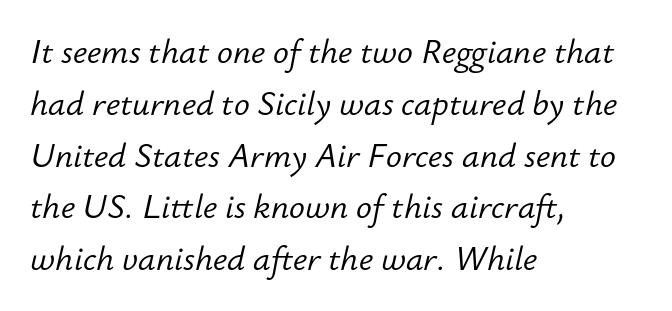
The image shows 33 px light type, italic (leaning right); set left-aligned, normal line spacing (1.57x), normal letter spacing, not underlined; low stroke contrast and a small x-height.
